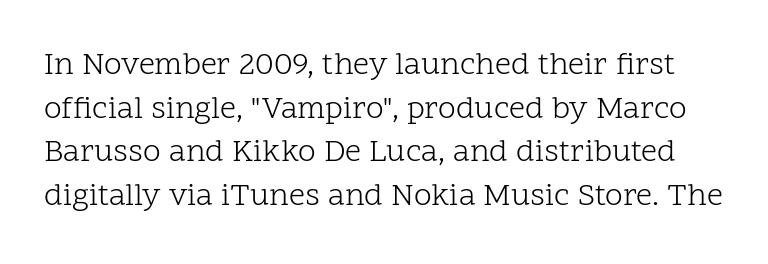
Serif or sans? Serif — the stroke terminals have little feet. The passage shown is typed in a proportional face where columns would drift. Underline: absent. Bold? No — there's no thickening of the strokes.
